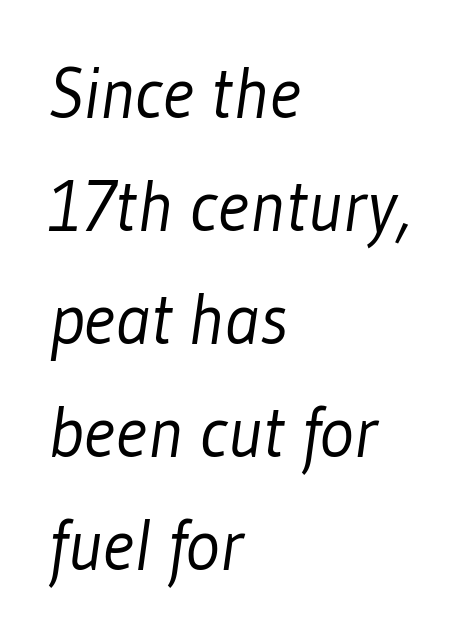
Q: Is the text bold? A: No.
Q: Is the typeface a serif or a sans-serif typeface? A: Sans-serif.
Q: Is the text underlined? A: No.
Q: How is the paragraph aligned? A: Left-aligned.
Q: Is the spacing between letters normal or unusually wide? A: Normal.
Q: Is the spacing between lines tight, normal or loose? A: Normal.
Q: Width (condensed, normal, or wide)? A: Condensed.
Q: Stroke contrast? A: Low.
Q: x-height? A: Medium.
Q: Monospaced? A: No.
